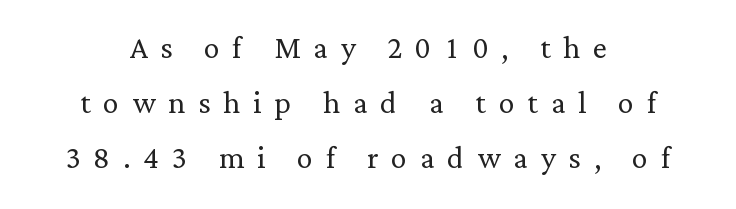
Beneath every word, the page is bare. Think of a printed novel: that variable character pitch is what you see here. These glyphs show unthickened strokes, regular width or finer. Compared with a flush-left layout, this one balances lines on the center instead.
